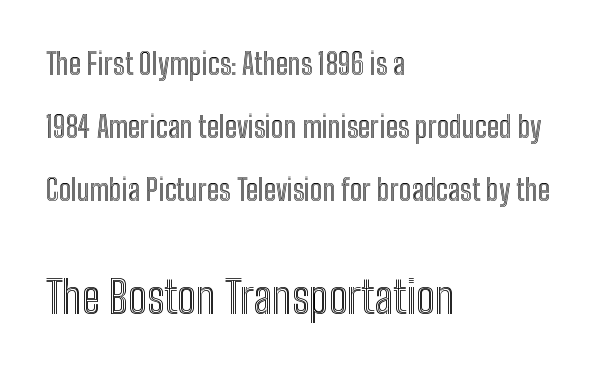
Q: Is the text italic (slanted)? A: No, it is upright.
Q: Is the text underlined? A: No.
Q: How is the paragraph aligned? A: Left-aligned.
Q: Is the spacing between letters normal or unusually wide? A: Normal.
Q: Is the spacing between lines tight, normal or loose? A: Loose.
Q: Which block of text is set in a larger size, the first (top) or the second (bottom)? A: The second (bottom) one.
Q: Width (condensed, normal, or wide)? A: Condensed.
Q: x-height? A: Medium.
Q: Monospaced? A: No.
